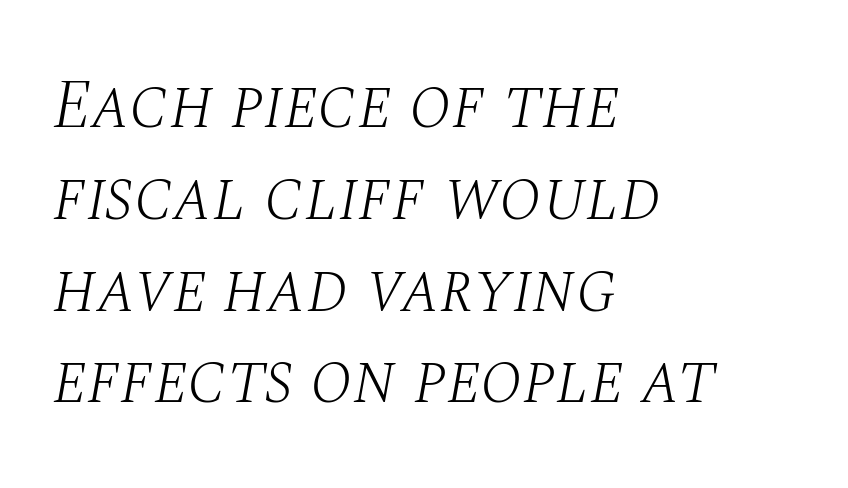
If you measured baseline to baseline, you'd find a middling distance. Unbolded letterforms with no extra heft. Looks like regular typesetting: each glyph gets only the width it needs. An italicized treatment has been applied to the whole sample. Does the type have serifs? Yes, each stem ends in a small foot. Default kerning and tracking; the words read as compact shapes.
